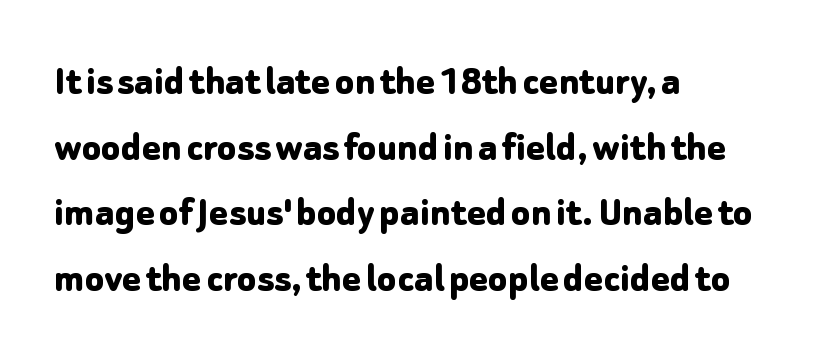
Typesetter's note: full bold, strokes at maximum text heaviness. One glance says typical: line gaps are just what's usual. The baseline area is clear. Font category for this specimen: sans-serif. Standard letterfit; no display-style spreading of the glyphs.
